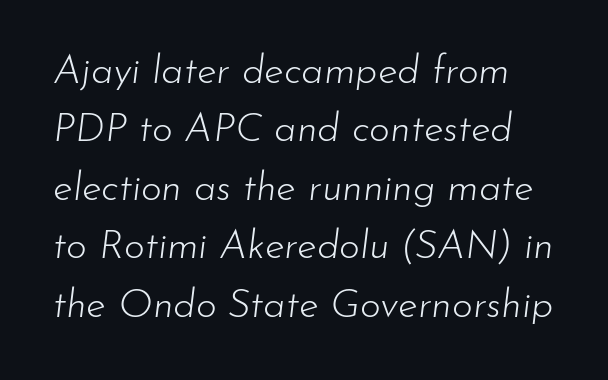
Q: Is the text bold? A: No.
Q: Is the text italic (slanted)? A: Yes, it leans right by about 7 degrees.
Q: Is the text underlined? A: No.
Q: Is the spacing between letters normal or unusually wide? A: Normal.
Q: Is the spacing between lines tight, normal or loose? A: Normal.
Q: Width (condensed, normal, or wide)? A: Normal.
Q: Stroke contrast? A: Low.
Q: x-height? A: Small.
Q: Monospaced? A: No.
